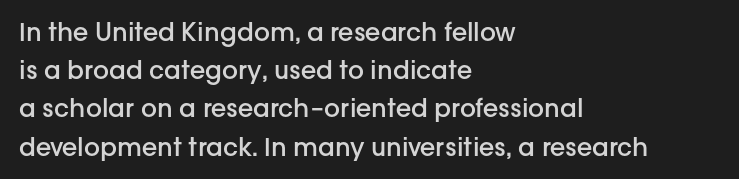
The image shows 25 px text type, upright; set left-aligned, normal line spacing (1.53x), normal letter spacing, not underlined.
